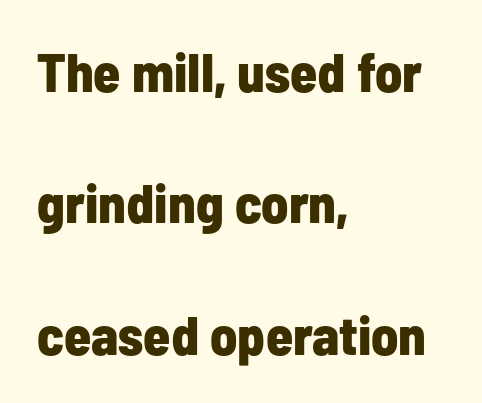
The paragraph has a hard left edge and a soft right edge. Does the lettering tilt? It doesn't — this is upright. Default kerning and tracking; the words read as compact shapes. Looks like regular typesetting: each glyph gets only the width it needs.
